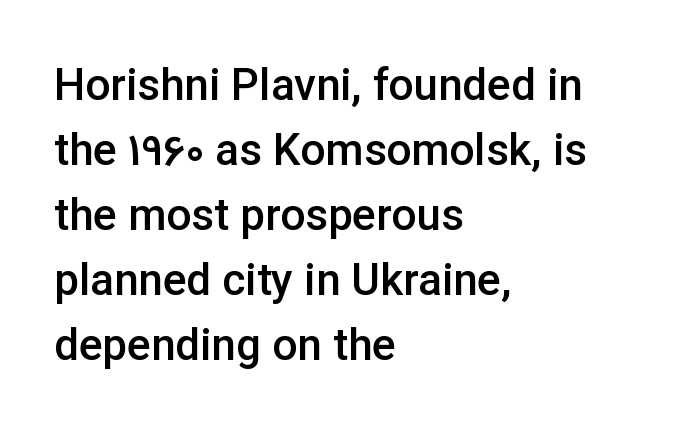
A typesetter would call this proportional, since set widths differ per character. Look at the stroke-to-counter ratio: somewhat heavy, a semibold. The space beneath each line is pristine and unruled. The setting favours the left margin, as ordinary paragraphs usually do. These lines sit exactly where default settings would place them.
